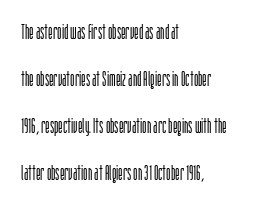
The tracking reads as untouched default to a designer's eye. The lines are spread far apart with generous leading. Stems here are at most as thick as an everyday book face. The ragged edge is on the right, which tells us the setting is flush left.
